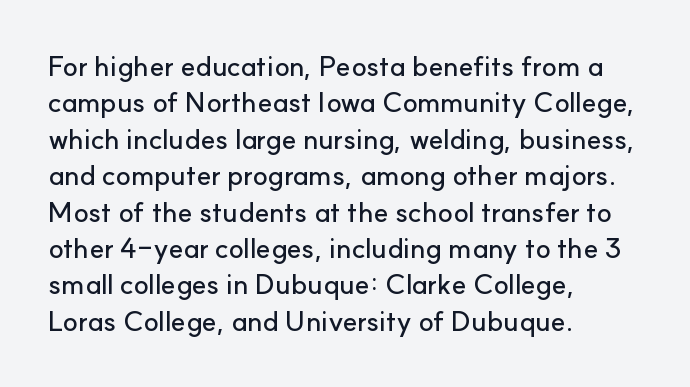
{"serif": "no", "italic": "no", "width": "normal", "stroke_contrast": "low", "x_height": "small", "monospaced": "no", "underline": "no", "align": "left", "line_spacing": "normal", "line_spacing_ratio": 1.3, "letter_spacing": "normal", "letter_spacing_em": 0.0, "glyph_px": 28}
